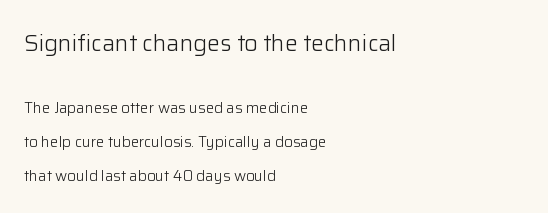
The image shows 23 px text type, upright; set left-aligned, loose line spacing (2.28x), normal letter spacing, not underlined; the first (top) block is 1.53x larger.
